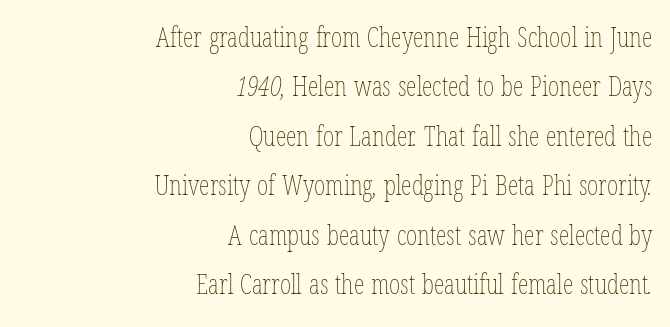
The image shows 27 px text type; set right-aligned, line spacing 1.83x, normal letter spacing, not underlined.
